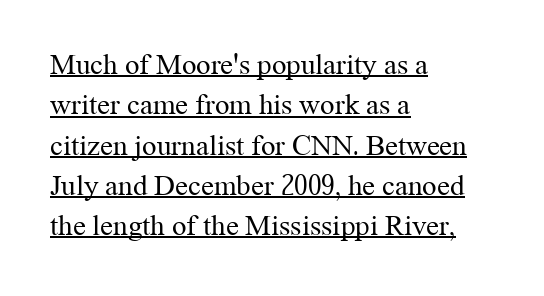
Q: Is the text bold? A: No.
Q: Is the text italic (slanted)? A: No, it is upright.
Q: Is the typeface a serif or a sans-serif typeface? A: Serif.
Q: Is the text underlined? A: Yes.
Q: How is the paragraph aligned? A: Left-aligned.
Q: Is the spacing between letters normal or unusually wide? A: Normal.
Q: Is the spacing between lines tight, normal or loose? A: Normal.
Q: Width (condensed, normal, or wide)? A: Normal.
Q: Stroke contrast? A: Medium.
Q: x-height? A: Medium.
Q: Monospaced? A: No.
